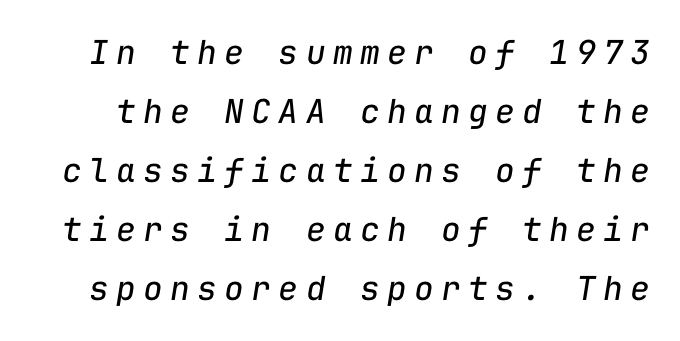
Q: Is the text bold? A: No.
Q: Is the text italic (slanted)? A: Yes, it leans right by about 9 degrees.
Q: Is the text underlined? A: No.
Q: Is the spacing between letters normal or unusually wide? A: Unusually wide.
Q: Width (condensed, normal, or wide)? A: Normal.
Q: Stroke contrast? A: Low.
Q: x-height? A: Medium.
Q: Monospaced? A: Yes.
